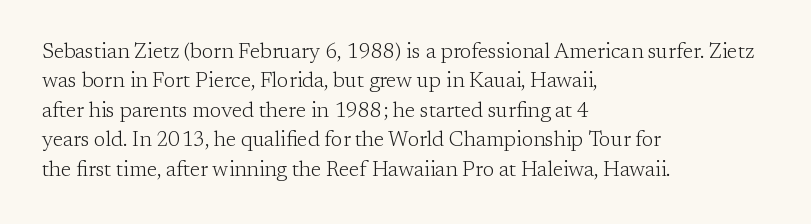
The image shows 21 px text type, upright; set left-aligned, normal line spacing (1.4x), normal letter spacing, not underlined.
